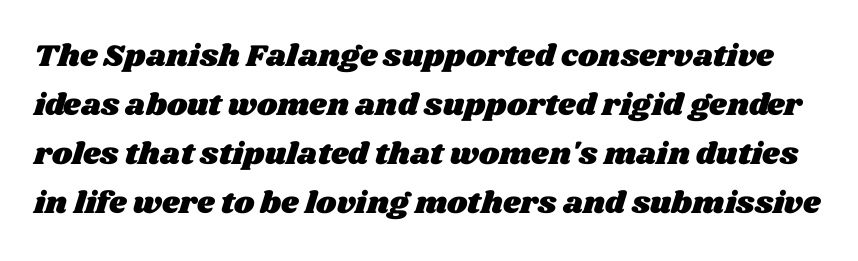
No extra tracking has been applied to these lines. The passage shown is typed in a proportional face where columns would drift. Is there much room between lines? A standard amount, neither cramped nor airy. The space beneath each line is pristine and unruled.
